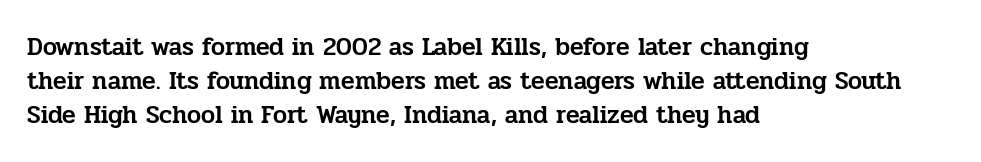
{"italic": "no", "underline": "no", "align": "left", "line_spacing": "normal", "line_spacing_ratio": 1.36, "letter_spacing": "normal", "letter_spacing_em": 0.0, "glyph_px": 25}
